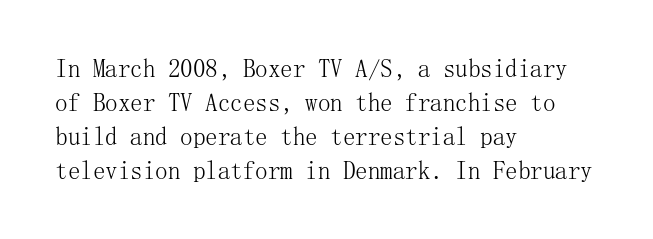
{"italic": "no", "bold": "no", "underline": "no", "align": "left", "line_spacing": "normal", "line_spacing_ratio": 1.36, "letter_spacing": "normal", "letter_spacing_em": 0.0, "glyph_px": 25}
